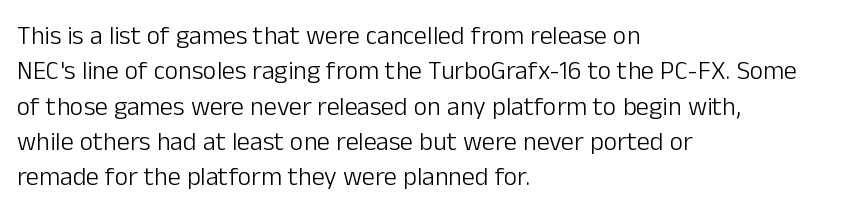
The image shows 26 px text type, upright; set left-aligned, normal line spacing (1.36x), normal letter spacing, not underlined.
